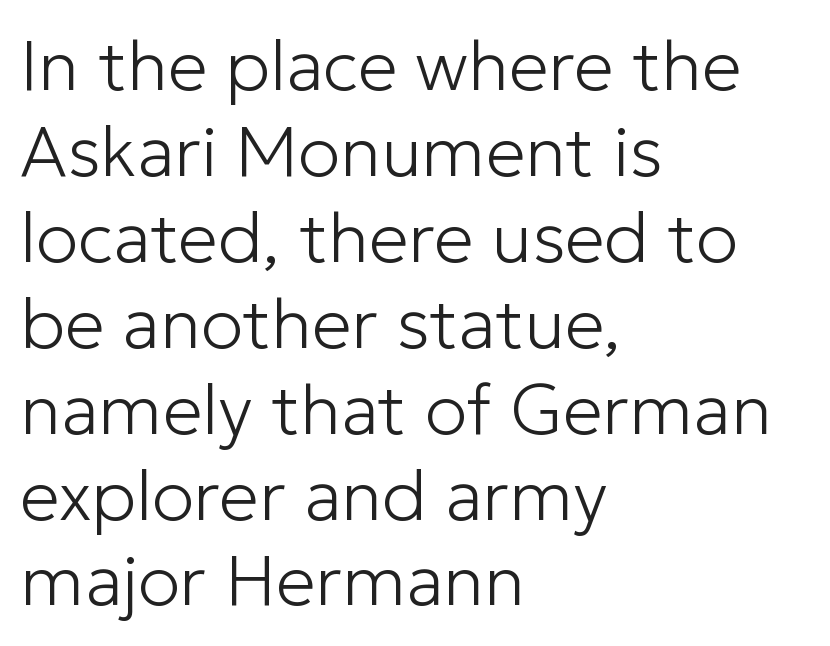
The image shows 71 px light sans-serif type, upright; set left-aligned, line spacing 1.21x, normal letter spacing, not underlined; low stroke contrast and a medium x-height.
